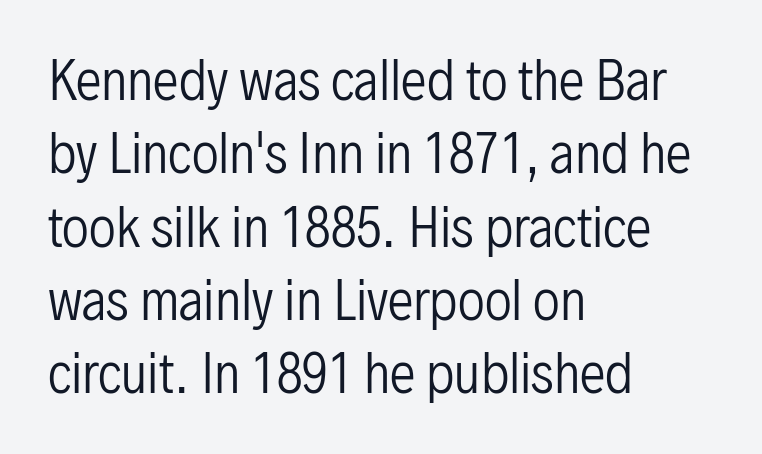
Q: Is the text bold? A: No.
Q: Is the text italic (slanted)? A: No, it is upright.
Q: Is the typeface a serif or a sans-serif typeface? A: Sans-serif.
Q: Is the text underlined? A: No.
Q: How is the paragraph aligned? A: Left-aligned.
Q: Is the spacing between letters normal or unusually wide? A: Normal.
Q: Is the spacing between lines tight, normal or loose? A: Normal.
Q: Width (condensed, normal, or wide)? A: Condensed.
Q: Stroke contrast? A: Low.
Q: x-height? A: Medium.
Q: Monospaced? A: No.
